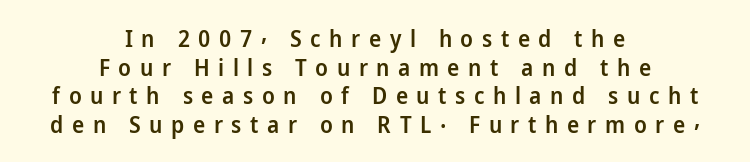
{"italic": "no", "bold": "semi", "underline": "no", "align": "center", "line_spacing_ratio": 1.24, "letter_spacing": "wide", "letter_spacing_em": 0.37, "glyph_px": 23}
